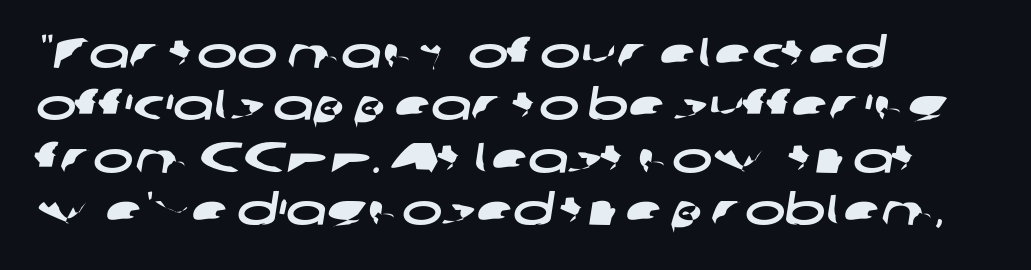
Layout note: lines flush left. Letters rest on an invisible, unmarked baseline. A sans-serif font was chosen for this passage. Think of a printed novel: that variable character pitch is what you see here.
